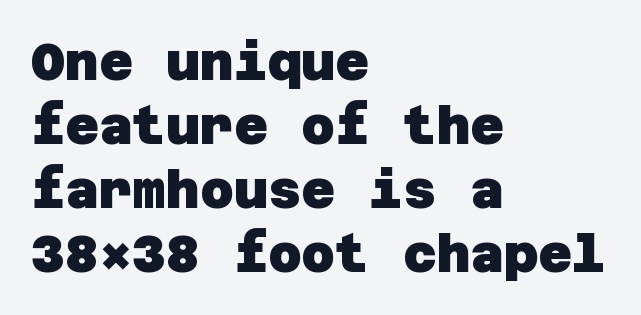
Q: Is the text bold? A: Yes.
Q: Is the typeface a serif or a sans-serif typeface? A: Sans-serif.
Q: Is the text underlined? A: No.
Q: How is the paragraph aligned? A: Left-aligned.
Q: Is the spacing between letters normal or unusually wide? A: Normal.
Q: Width (condensed, normal, or wide)? A: Normal.
Q: Stroke contrast? A: Low.
Q: x-height? A: Large.
